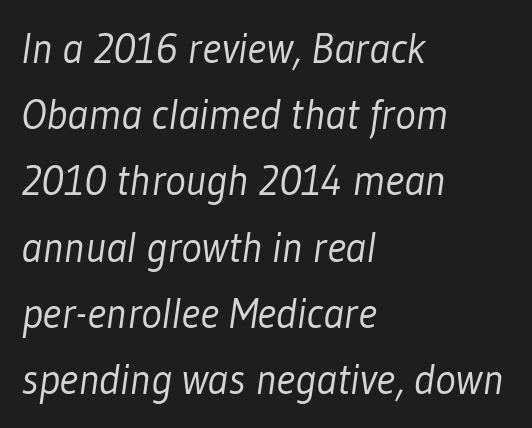
{"serif": "no", "bold": "no", "weight": "light", "width": "condensed", "stroke_contrast": "low", "x_height": "medium", "monospaced": "no", "underline": "no", "align": "left", "line_spacing": "normal", "line_spacing_ratio": 1.54, "letter_spacing": "normal", "letter_spacing_em": 0.0, "glyph_px": 43}
